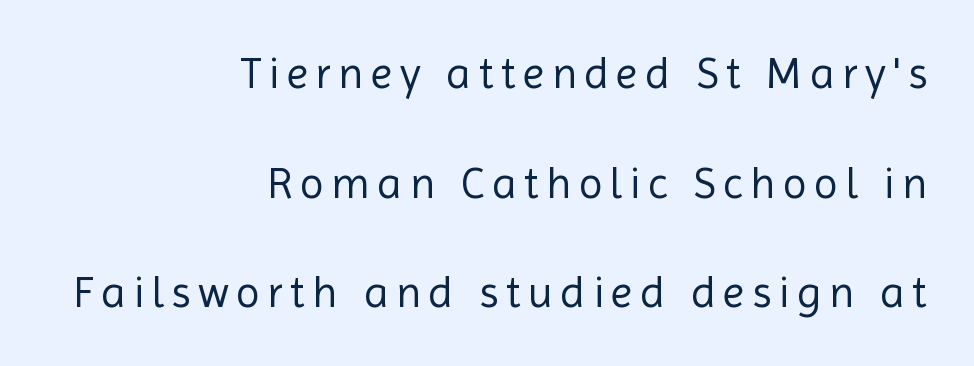
The image shows 44 px regular-weight sans-serif type, upright; set right-aligned, loose line spacing (2.49x), not underlined; a medium x-height.
